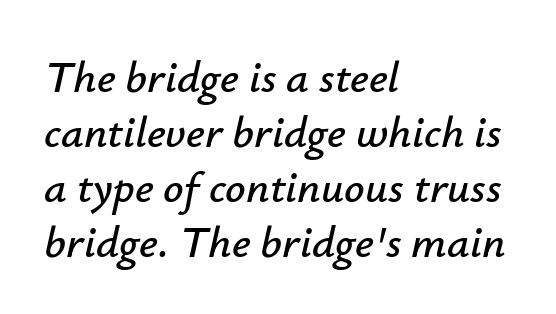
The rag falls on the right side of this text block. The type is set solid horizontally, with unmodified tracking. Here the designer chose a conventional face with non-uniform glyph widths. The gap between lines stays unmarked. Notice how the stems are inclined rather than vertical — that's the hallmark of italics.
